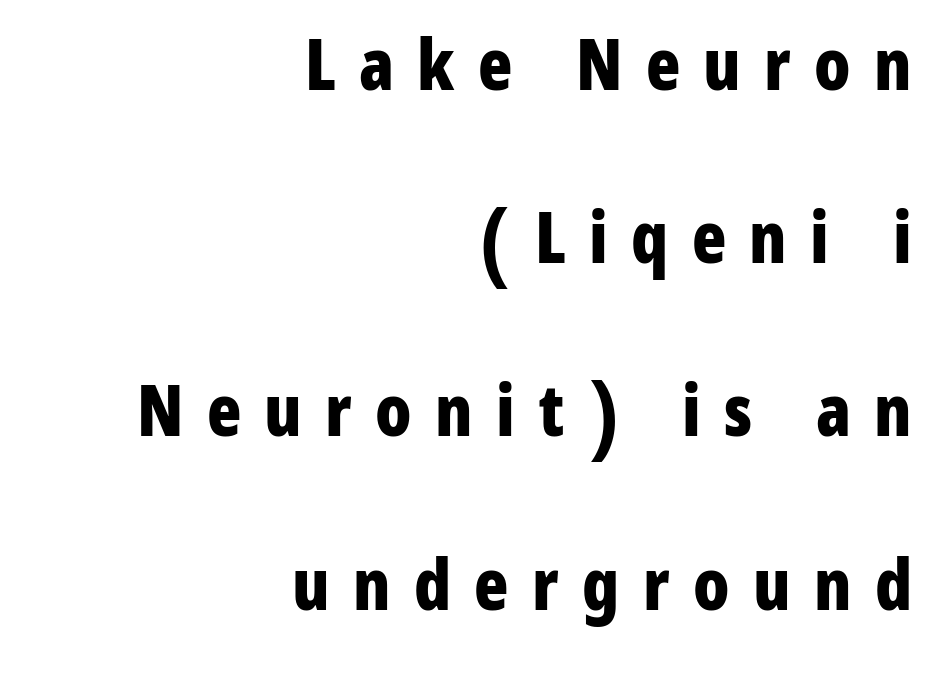
The image shows 71 px bold, condensed sans-serif type, upright; set right-aligned, loose line spacing (2.44x), unusually wide letter spacing (+0.33 em), not underlined; low stroke contrast and a medium x-height.
